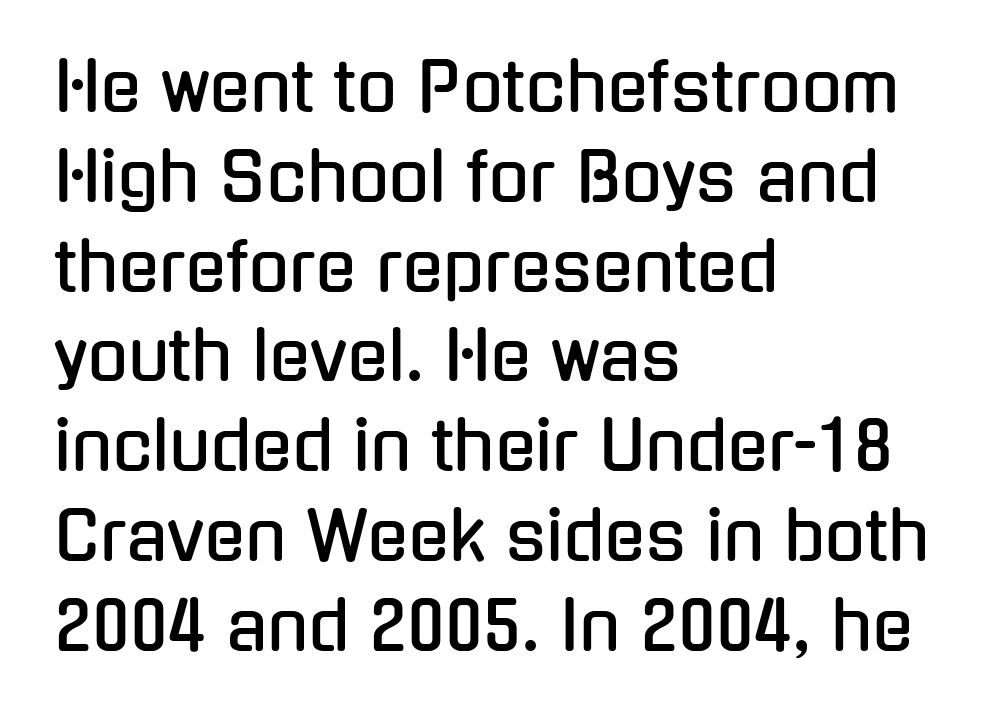
Q: Is the text italic (slanted)? A: No, it is upright.
Q: Is the typeface a serif or a sans-serif typeface? A: Sans-serif.
Q: Is the text underlined? A: No.
Q: How is the paragraph aligned? A: Left-aligned.
Q: Is the spacing between letters normal or unusually wide? A: Normal.
Q: Is the spacing between lines tight, normal or loose? A: Normal.
Q: Width (condensed, normal, or wide)? A: Condensed.
Q: Stroke contrast? A: Low.
Q: x-height? A: Medium.
Q: Monospaced? A: No.
